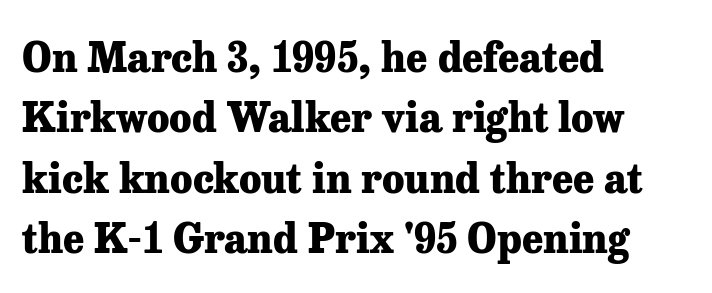
Q: Is the text bold? A: Yes.
Q: Is the text italic (slanted)? A: No, it is upright.
Q: Is the typeface a serif or a sans-serif typeface? A: Serif.
Q: Is the text underlined? A: No.
Q: How is the paragraph aligned? A: Left-aligned.
Q: Is the spacing between letters normal or unusually wide? A: Normal.
Q: Is the spacing between lines tight, normal or loose? A: Normal.
Q: Width (condensed, normal, or wide)? A: Normal.
Q: Stroke contrast? A: Low.
Q: x-height? A: Medium.
Q: Monospaced? A: No.
